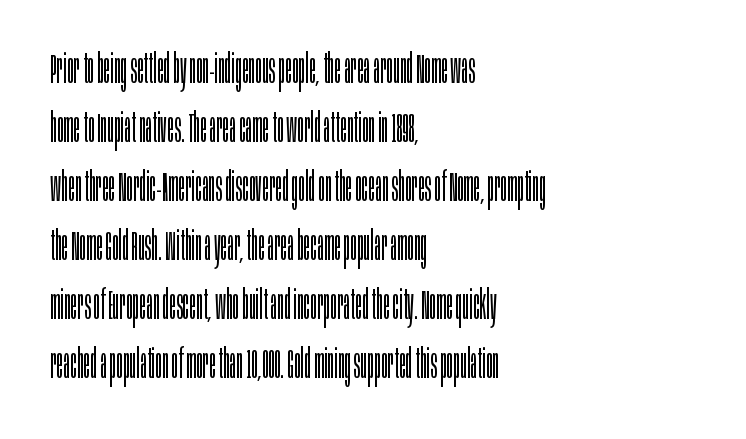
The image shows 41 px light, condensed sans-serif type, upright; set left-aligned, normal line spacing (1.44x), normal letter spacing, not underlined; low stroke contrast and a large x-height.
